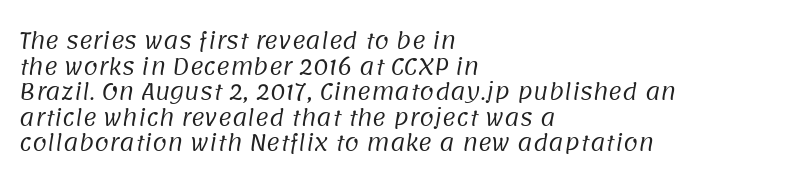
The image shows 21 px text type; set left-aligned, line spacing 1.22x, normal letter spacing, not underlined.
